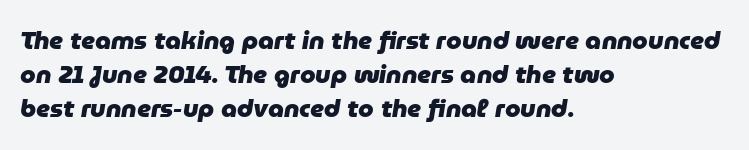
{"italic": "yes", "lean": "right", "slant_degrees": 9, "bold": "yes", "underline": "no", "align": "left", "line_spacing": "normal", "line_spacing_ratio": 1.37, "letter_spacing": "normal", "letter_spacing_em": 0.0, "glyph_px": 25}
